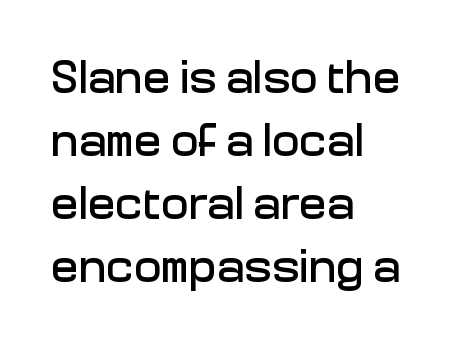
Quick note: underline off. The compositor pushed each line to the left boundary. Vertical strokes here are truly vertical. The face used here is proportionally spaced, like ordinary book or web type. A typesetter would call this leading conventional body-copy spacing.
